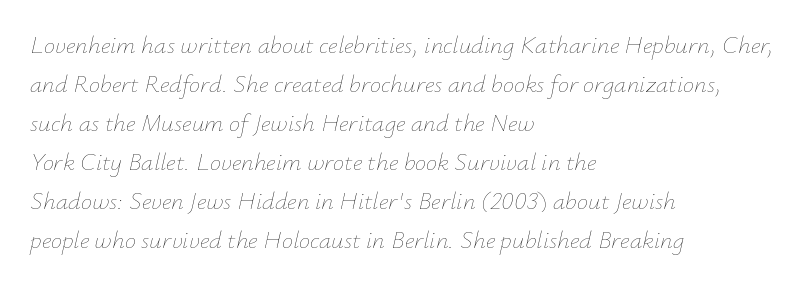
{"italic": "yes", "lean": "right", "slant_degrees": 12, "bold": "no", "underline": "no", "align": "left", "line_spacing": "normal", "line_spacing_ratio": 1.56, "letter_spacing": "normal", "letter_spacing_em": 0.0, "glyph_px": 25}
